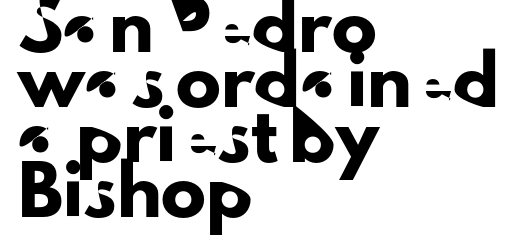
There is no visible air inserted between adjacent glyphs. The rag falls on the right side of this text block. The strip under each line holds only bare page. The typeface chosen for these lines omits serifs. Designer's note — italics off, roman on. Do the characters align in a grid? No, the font is proportional.
